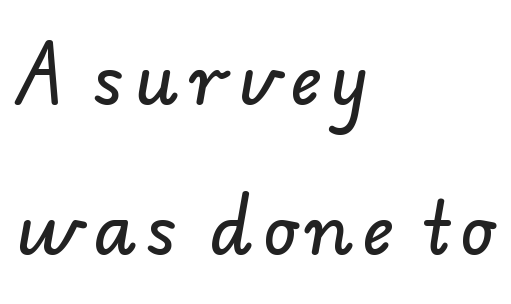
{"serif": "no", "width": "normal", "stroke_contrast": "low", "x_height": "small", "monospaced": "no", "underline": "no", "align": "left", "line_spacing": "loose", "line_spacing_ratio": 2.18, "glyph_px": 69}
